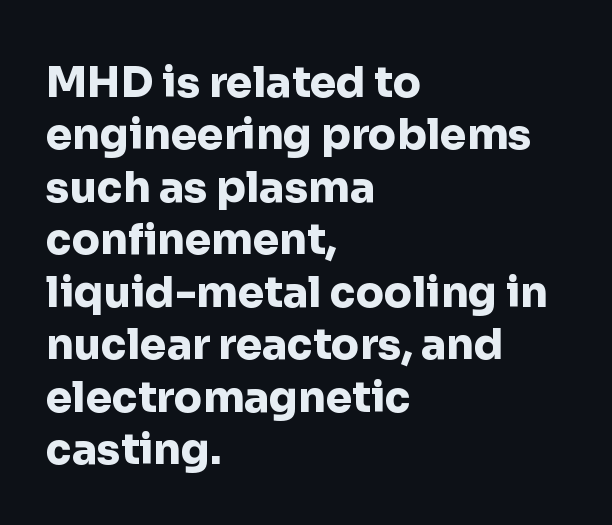
Standard letterfit; no display-style spreading of the glyphs. Rule under the text: the space is simply empty. This is heavy type, rendered in bold. The lines in this sample share a left origin and differ only in where they stop.
